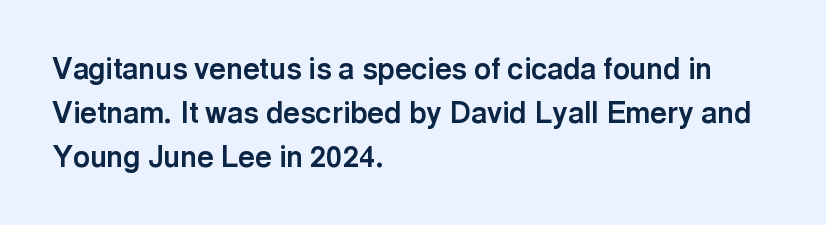
Observe the ordinary spacing: letters are neighbours, not strangers. Compared with typical paragraphs, the rows here are spaced about the same. Nothing sits at the stroke ends, so this counts as sans-serif. Vertical strokes here are truly vertical. I'd describe the lettering as bold — thick and assertive. The letters advance in unequal steps, a hallmark of proportional type.
